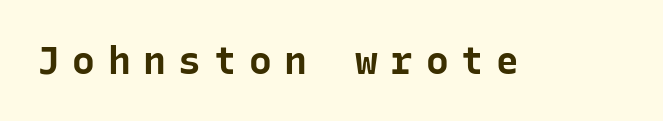
Q: Is the text bold? A: Yes.
Q: Is the text italic (slanted)? A: No, it is upright.
Q: Is the typeface a serif or a sans-serif typeface? A: Sans-serif.
Q: Is the text underlined? A: No.
Q: Is the spacing between letters normal or unusually wide? A: Unusually wide.
Q: Width (condensed, normal, or wide)? A: Normal.
Q: Stroke contrast? A: Low.
Q: x-height? A: Medium.
Q: Monospaced? A: Yes.
